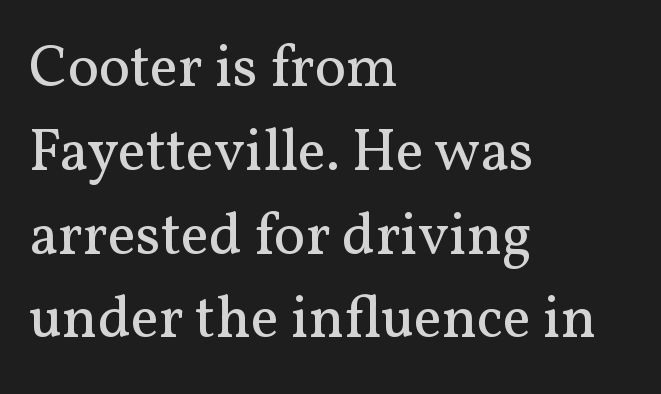
The image shows 59 px regular-weight serif type, upright; set left-aligned, normal line spacing (1.42x), normal letter spacing, not underlined; medium stroke contrast and a medium x-height.
